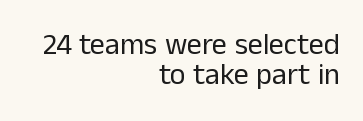
{"serif": "no", "italic": "no", "bold": "no", "weight": "regular", "width": "normal", "stroke_contrast": "low", "x_height": "medium", "monospaced": "no", "underline": "no", "align": "right", "line_spacing": "tight", "line_spacing_ratio": 1.01, "letter_spacing": "normal", "letter_spacing_em": 0.0, "glyph_px": 30}
